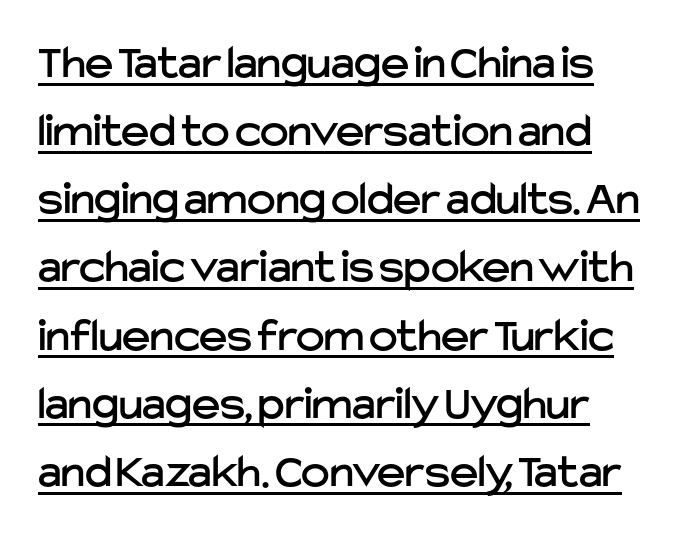
{"serif": "no", "italic": "no", "width": "normal", "stroke_contrast": "low", "x_height": "medium", "monospaced": "no", "underline": "yes", "line_spacing": "normal", "line_spacing_ratio": 1.42, "letter_spacing": "normal", "letter_spacing_em": 0.0, "glyph_px": 48}
